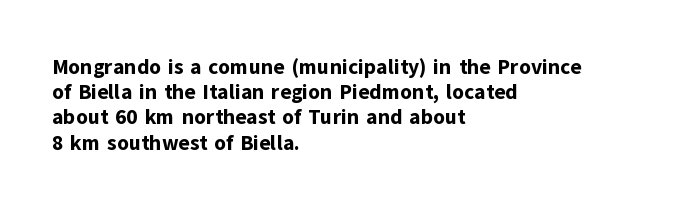
Q: Is the text bold? A: Yes.
Q: Is the text italic (slanted)? A: No, it is upright.
Q: Is the text underlined? A: No.
Q: How is the paragraph aligned? A: Left-aligned.
Q: Is the spacing between letters normal or unusually wide? A: Normal.
